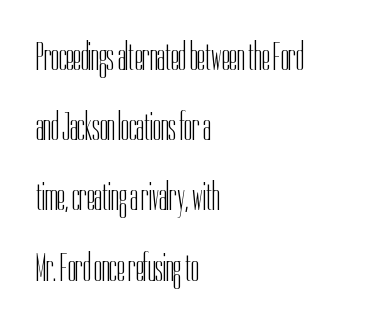
Does the type have serifs? No, each stem ends abruptly. Think standard paragraph weight, or any step lighter than that. Character widths vary here, with narrow letters taking less room than wide ones. Compared with typical body copy, the letter spacing here is the same.
